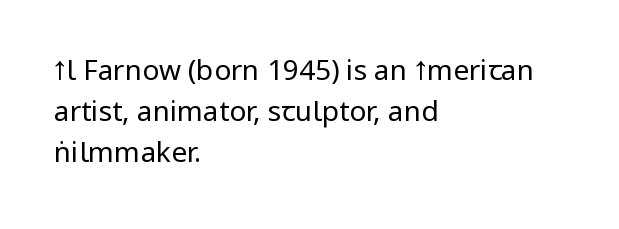
Q: Is the text bold? A: No.
Q: Is the text italic (slanted)? A: No, it is upright.
Q: Is the typeface a serif or a sans-serif typeface? A: Sans-serif.
Q: Is the text underlined? A: No.
Q: How is the paragraph aligned? A: Left-aligned.
Q: Is the spacing between letters normal or unusually wide? A: Normal.
Q: Is the spacing between lines tight, normal or loose? A: Normal.
Q: Width (condensed, normal, or wide)? A: Condensed.
Q: Stroke contrast? A: Low.
Q: x-height? A: Large.
Q: Monospaced? A: No.
